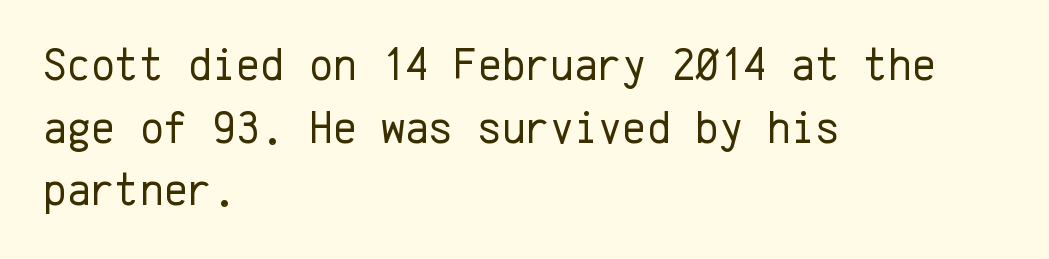
The image shows 46 px regular-weight sans-serif type, upright, monospaced; set left-aligned, normal line spacing (1.36x), normal letter spacing, not underlined; low stroke contrast and a medium x-height.
